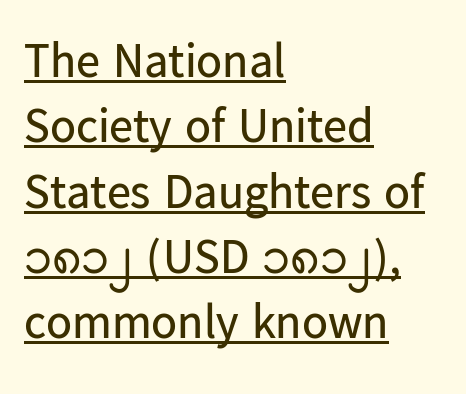
{"serif": "no", "italic": "no", "bold": "no", "weight": "regular", "width": "normal", "stroke_contrast": "low", "x_height": "medium", "monospaced": "no", "underline": "yes", "align": "left", "line_spacing": "normal", "line_spacing_ratio": 1.36, "letter_spacing": "normal", "letter_spacing_em": 0.0, "glyph_px": 48}
